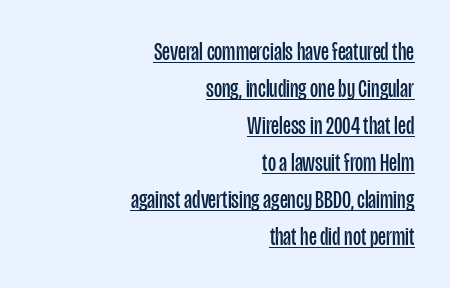
The letters stand straight up with perfectly vertical stems. One glance says typical: line gaps are just what's usual. This rendering uses right alignment, leaving the left contour irregular. The cut favours lightness, reaching ordinary text weight at its darkest. Underline: present. The line texture is even and compact thanks to regular tracking.
